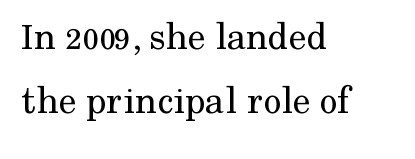
Is this a heavy cut? Hardly; it is regular or lighter. Horizontal alignment here is leftward, the default for most running prose. In terms of leading, this rendering sits right in the middle. The letters advance in unequal steps, a hallmark of proportional type.
